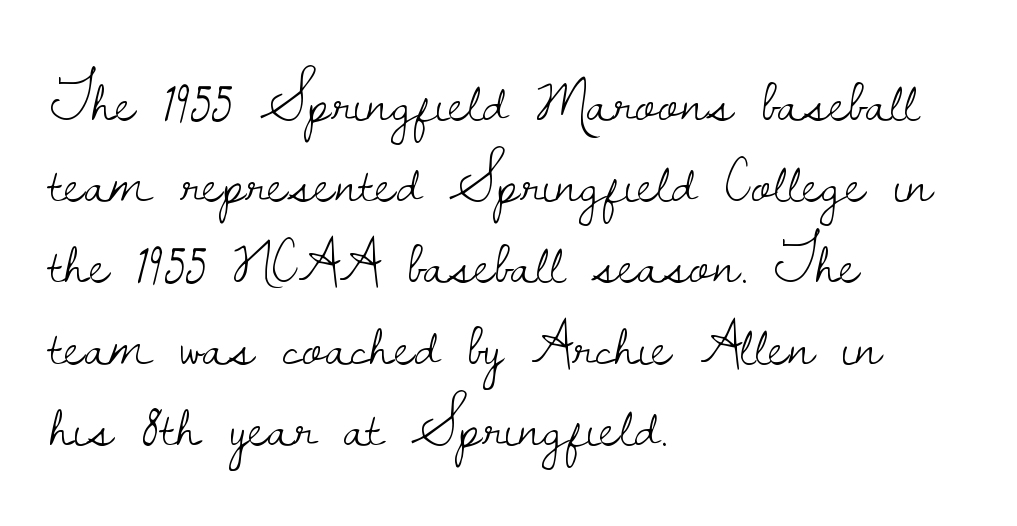
{"serif": "yes", "bold": "no", "weight": "light", "width": "normal", "stroke_contrast": "low", "x_height": "small", "monospaced": "no", "underline": "no", "align": "left", "line_spacing": "normal", "line_spacing_ratio": 1.31, "letter_spacing": "normal", "letter_spacing_em": 0.0, "glyph_px": 62}
